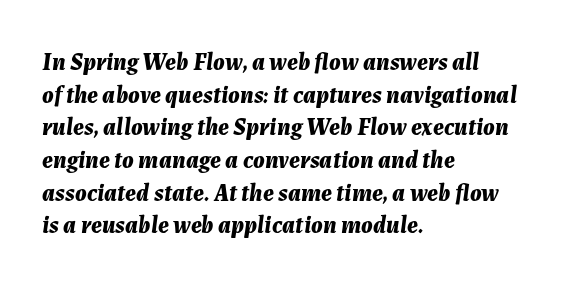
Q: Is the text bold? A: Yes.
Q: Is the text italic (slanted)? A: Yes, it leans right by about 7 degrees.
Q: Is the text underlined? A: No.
Q: How is the paragraph aligned? A: Left-aligned.
Q: Is the spacing between letters normal or unusually wide? A: Normal.
Q: Is the spacing between lines tight, normal or loose? A: Normal.
